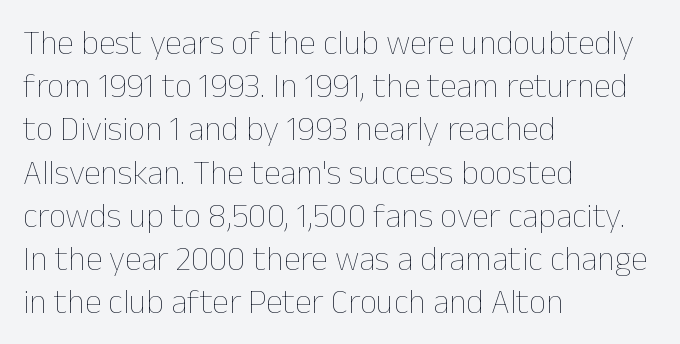
The image shows 34 px thin type, upright; set left-aligned, normal line spacing (1.27x), normal letter spacing, not underlined; low stroke contrast and a medium x-height.
